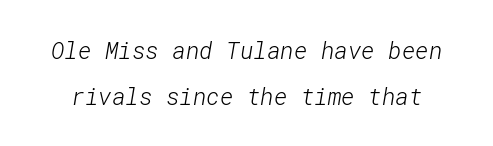
Regarding leading, the lines here are spaced well apart. Weight: in the light-to-regular range. The gap between lines stays unmarked. A typesetter would call this zero additional tracking.
